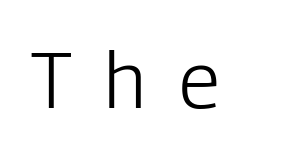
Q: Is the text bold? A: No.
Q: Is the text italic (slanted)? A: No, it is upright.
Q: Is the typeface a serif or a sans-serif typeface? A: Sans-serif.
Q: Is the text underlined? A: No.
Q: Is the spacing between letters normal or unusually wide? A: Unusually wide.
Q: Width (condensed, normal, or wide)? A: Condensed.
Q: Stroke contrast? A: Low.
Q: x-height? A: Medium.
Q: Monospaced? A: No.
